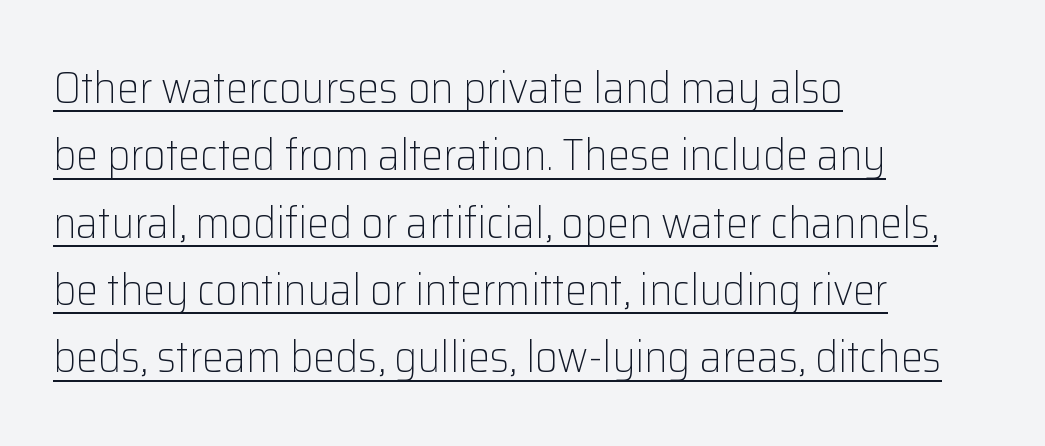
Unbolded letterforms with no extra heft. The lines sit at an ordinary, default distance from one another. The face used here is a sans, in the tradition of grotesques and geometrics. Casual observation: everything's shoved over to the left.
